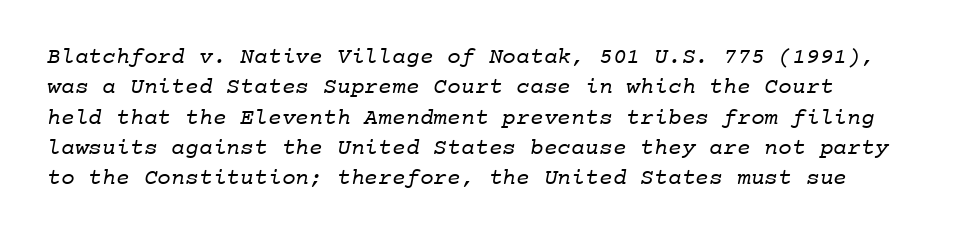
Does the leading feel generous? No, just average. What stands out about the letter spacing? Nothing — it is the standard amount. The glyphs are unaccompanied by any horizontal stroke below them. The weight tops out at a normal text grade.
